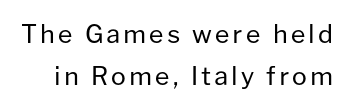
The image shows 25 px text type, upright; set normal line spacing (1.68x), not underlined.
